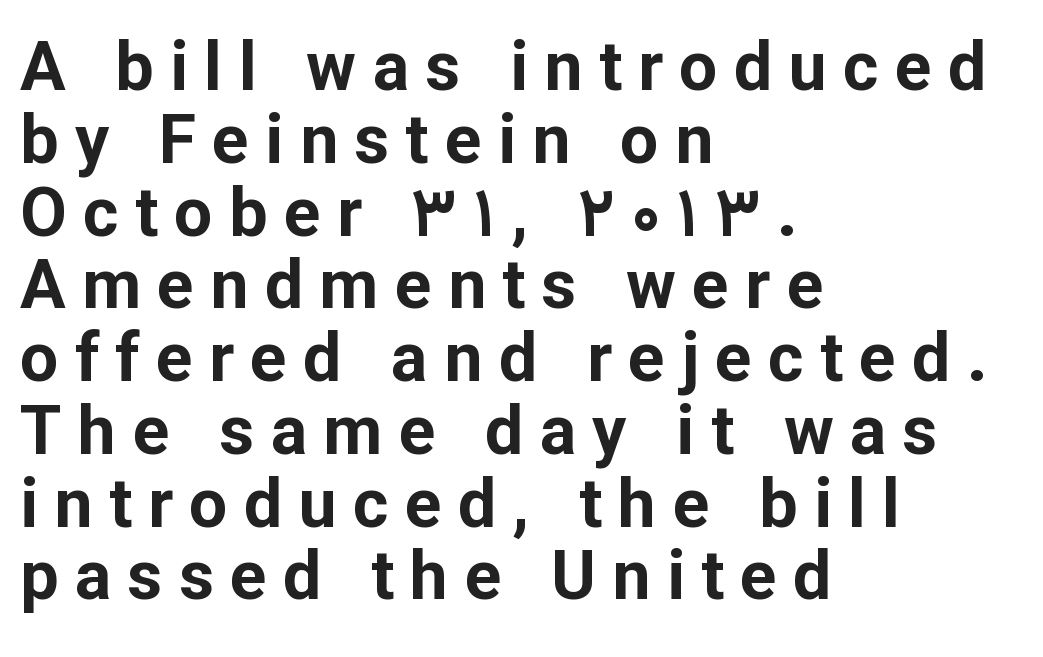
Tracking value appears strongly positive — letters spread wide. Words float on clear page, feet unadorned. Visually the block forms a straight wall on the left and a jagged coastline on the right. The passage shown is emphatically bold. The line-height multiplier appears low, near solid setting.
